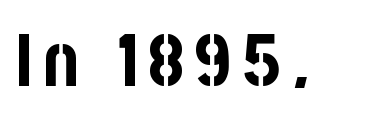
The image shows 74 px bold, condensed sans-serif type, upright; set not underlined; low stroke contrast and a large x-height.
